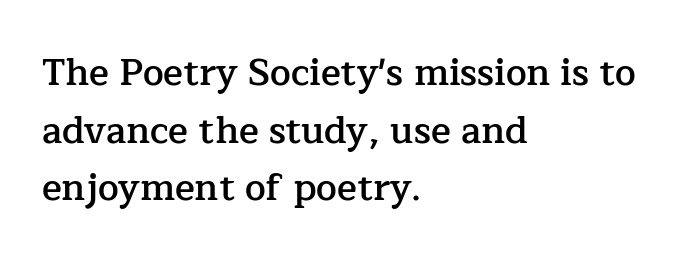
Q: Is the text bold? A: Semi-bold.
Q: Is the text italic (slanted)? A: No, it is upright.
Q: Is the typeface a serif or a sans-serif typeface? A: Serif.
Q: Is the text underlined? A: No.
Q: How is the paragraph aligned? A: Left-aligned.
Q: Is the spacing between letters normal or unusually wide? A: Normal.
Q: Is the spacing between lines tight, normal or loose? A: Normal.
Q: Width (condensed, normal, or wide)? A: Normal.
Q: Stroke contrast? A: Low.
Q: x-height? A: Medium.
Q: Monospaced? A: No.
